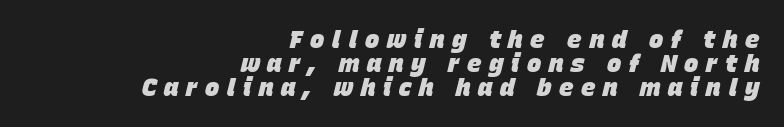
The image shows 24 px bold type, italic (leaning right); set right-aligned, tight line spacing (1.0x), unusually wide letter spacing (+0.32 em), not underlined.
